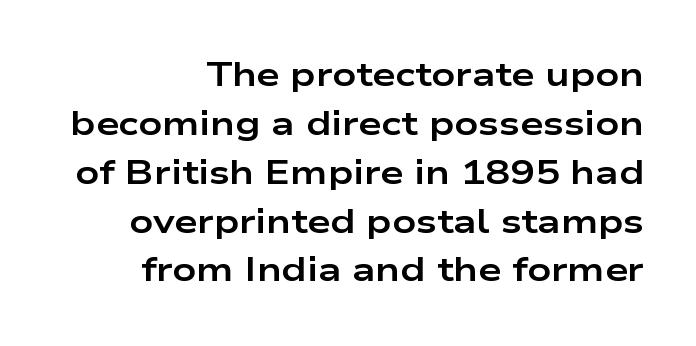
Q: Is the text bold? A: Yes.
Q: Is the text italic (slanted)? A: No, it is upright.
Q: Is the typeface a serif or a sans-serif typeface? A: Sans-serif.
Q: Is the text underlined? A: No.
Q: How is the paragraph aligned? A: Right-aligned.
Q: Is the spacing between letters normal or unusually wide? A: Normal.
Q: Is the spacing between lines tight, normal or loose? A: Normal.
Q: Width (condensed, normal, or wide)? A: Wide.
Q: Stroke contrast? A: Low.
Q: x-height? A: Medium.
Q: Monospaced? A: No.
